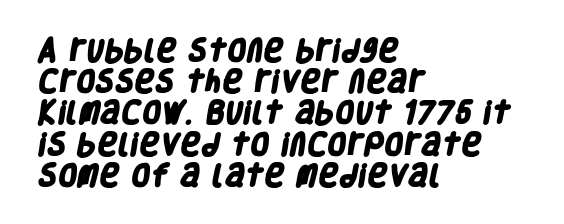
Horizontal alignment here is leftward, the default for most running prose. Rows of type keep a routine distance in the vertical direction. Bare-footed words on every line. Nothing unusual about the tracking: characters are spaced as the font intends.
